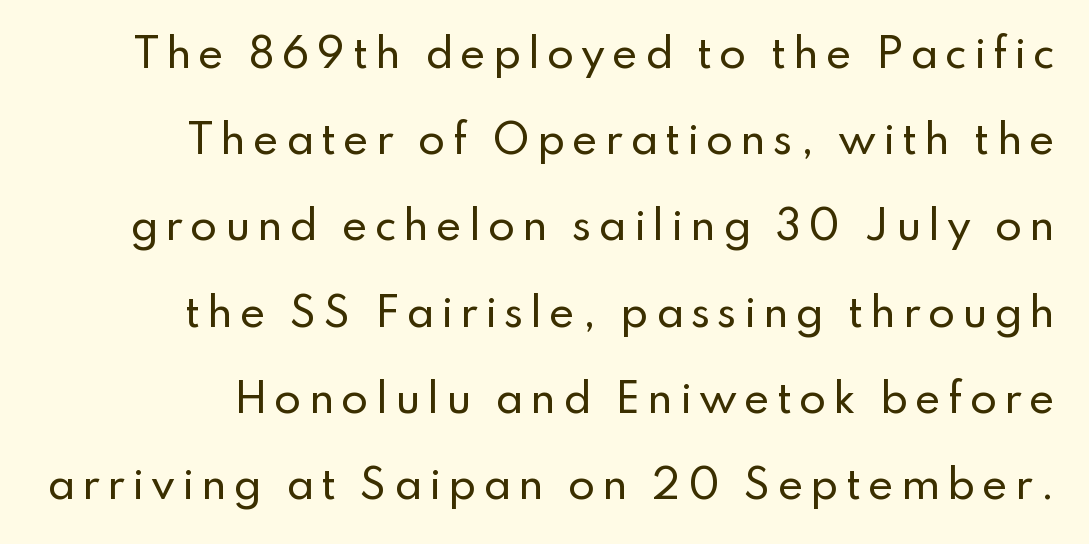
The image shows 39 px sans-serif type, upright; set right-aligned, loose line spacing (2.21x), not underlined; low stroke contrast and a small x-height.
